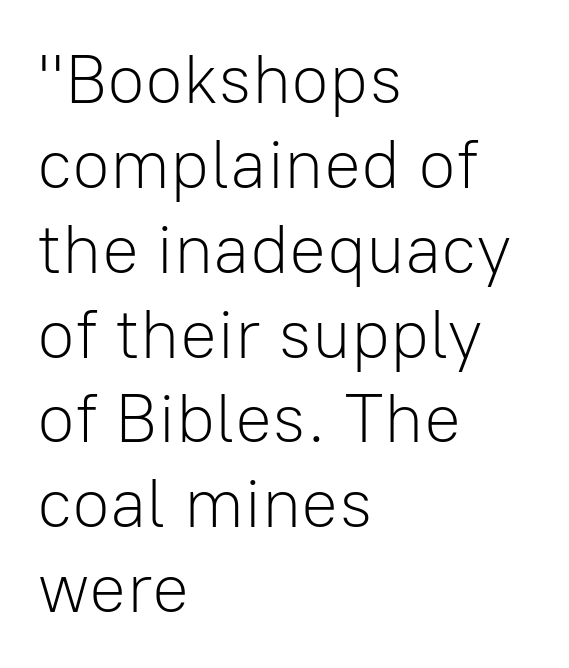
The image shows 69 px light sans-serif type, upright; set left-aligned, line spacing 1.23x, normal letter spacing, not underlined; low stroke contrast and a medium x-height.
